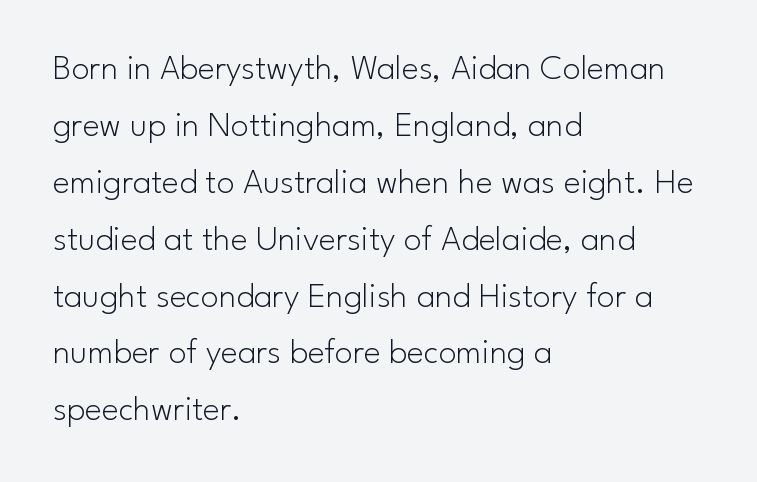
Q: Is the text bold? A: No.
Q: Is the text italic (slanted)? A: No, it is upright.
Q: Is the typeface a serif or a sans-serif typeface? A: Sans-serif.
Q: Is the text underlined? A: No.
Q: How is the paragraph aligned? A: Left-aligned.
Q: Is the spacing between letters normal or unusually wide? A: Normal.
Q: Is the spacing between lines tight, normal or loose? A: Normal.
Q: Width (condensed, normal, or wide)? A: Normal.
Q: Stroke contrast? A: Low.
Q: x-height? A: Small.
Q: Monospaced? A: No.
